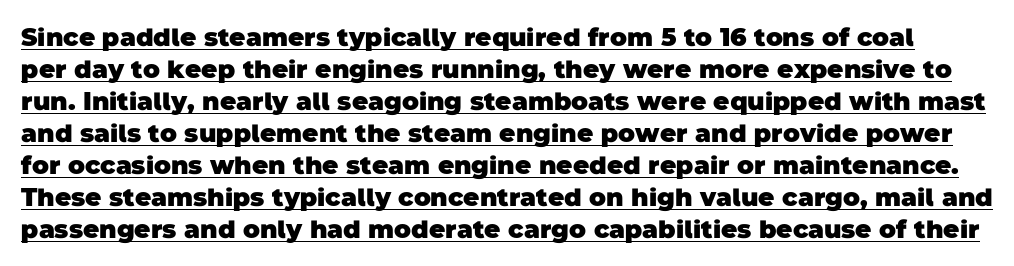
The words here are underlined. If you measured baseline to baseline, you'd find a middling distance. Tracking value appears to be zero — textbook default spacing. Notice how thick the strokes are: this is what a full bold looks like.
